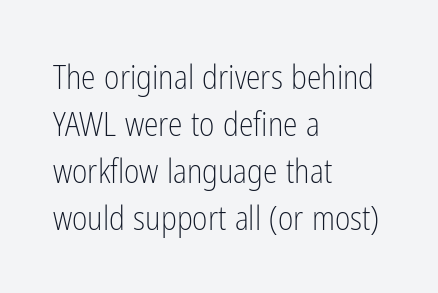
Any mark beneath the type? The region is blank. Successive baselines arrive at the customary interval. Vertical stems look standard width or narrower in stroke. The passage shown is typed in a proportional face where columns would drift. Serifs: no, the terminals of the letterforms are clean. Does the copy run flush right? No — it runs flush left.
